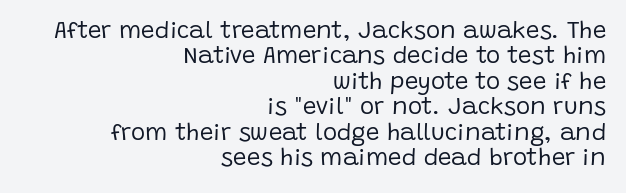
Q: Is the text bold? A: No.
Q: Is the text italic (slanted)? A: No, it is upright.
Q: Is the text underlined? A: No.
Q: How is the paragraph aligned? A: Right-aligned.
Q: Is the spacing between letters normal or unusually wide? A: Normal.
Q: Is the spacing between lines tight, normal or loose? A: Tight.
